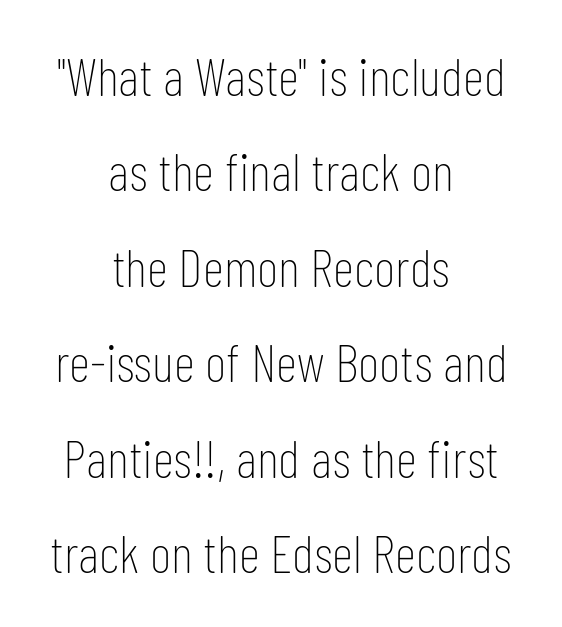
The image shows 53 px thin, condensed sans-serif type, upright; set centered, line spacing 1.8x, normal letter spacing, not underlined; low stroke contrast and a medium x-height.
